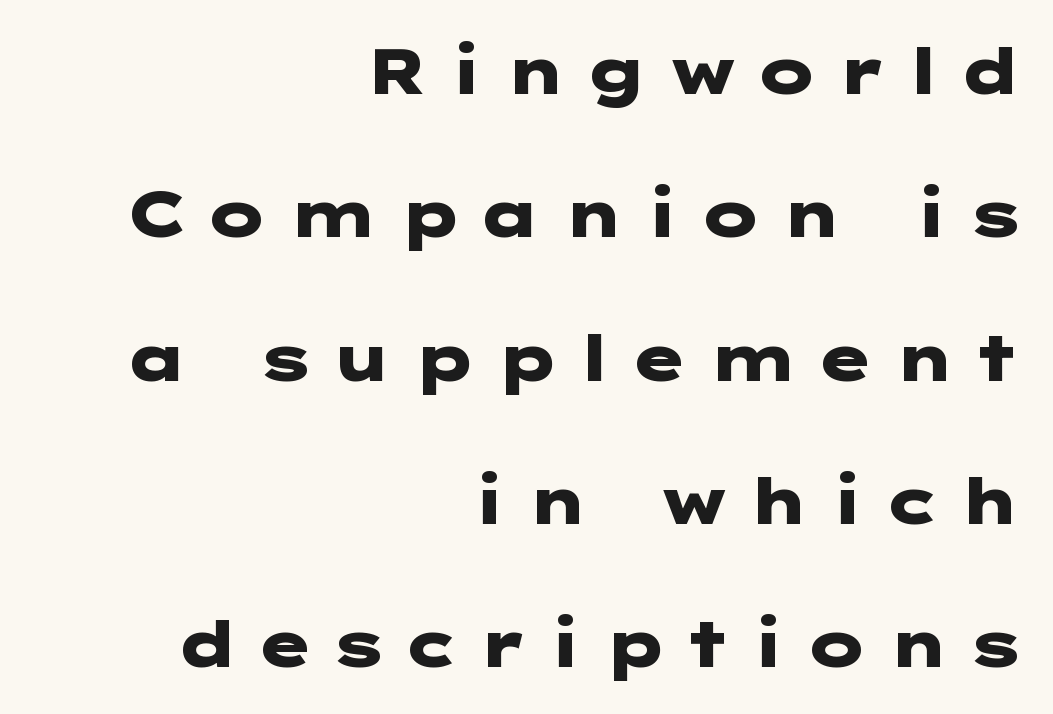
The image shows 64 px heavy, wide sans-serif type, upright; set right-aligned, loose line spacing (2.24x), unusually wide letter spacing (+0.24 em), not underlined; low stroke contrast and a medium x-height.
